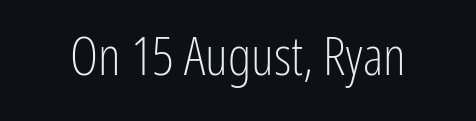
Q: Is the text bold? A: No.
Q: Is the text italic (slanted)? A: No, it is upright.
Q: Is the typeface a serif or a sans-serif typeface? A: Sans-serif.
Q: Is the text underlined? A: No.
Q: Is the spacing between letters normal or unusually wide? A: Normal.
Q: Width (condensed, normal, or wide)? A: Condensed.
Q: Stroke contrast? A: Low.
Q: x-height? A: Medium.
Q: Monospaced? A: No.
